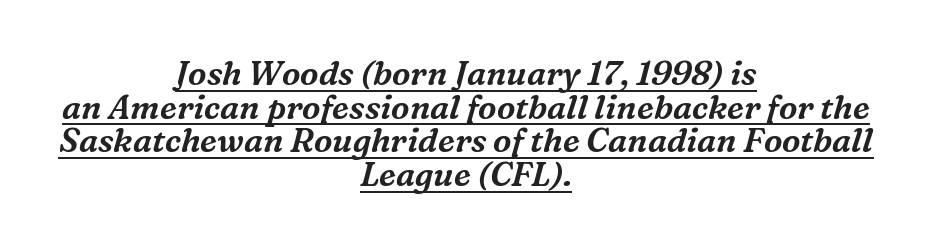
The glyphs in this specimen are seriffed. Quick note: underline on. The space between consecutive lines is stingy. Tracking value appears to be zero — textbook default spacing. Is this a fixed-width face? No — the glyphs have proportional, varying widths.
